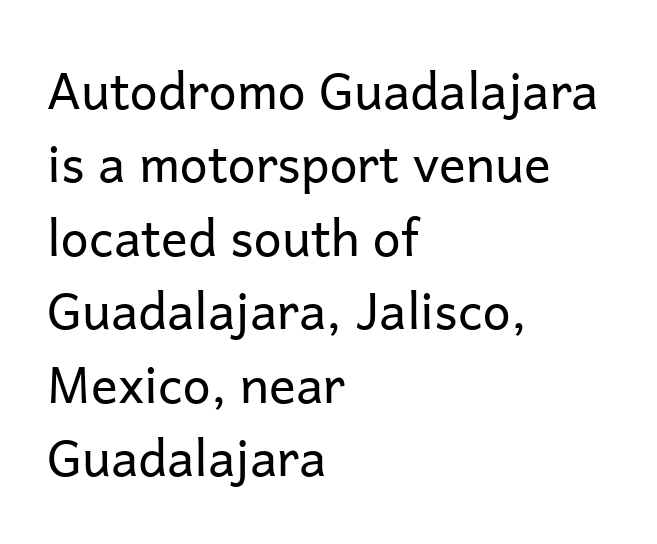
{"serif": "no", "italic": "no", "bold": "no", "weight": "regular", "width": "normal", "stroke_contrast": "low", "x_height": "medium", "monospaced": "no", "underline": "no", "align": "left", "line_spacing": "normal", "line_spacing_ratio": 1.47, "letter_spacing": "normal", "letter_spacing_em": 0.0, "glyph_px": 50}
